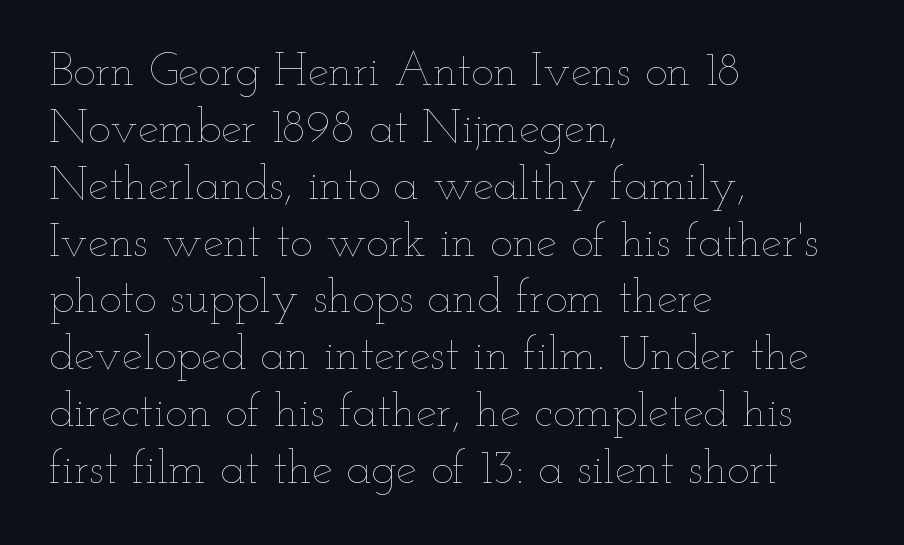
The image shows 47 px thin, wide type, upright; set left-aligned, line spacing 1.21x, normal letter spacing, not underlined; low stroke contrast and a small x-height.
